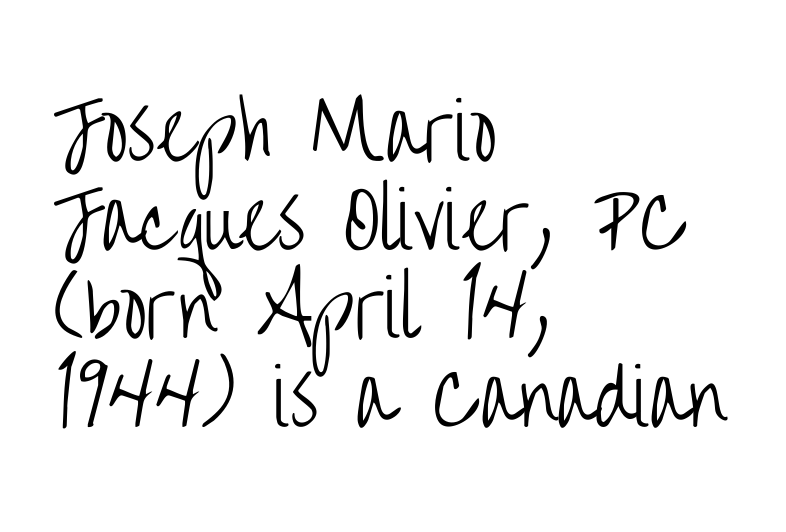
{"serif": "no", "italic": "no", "bold": "no", "weight": "light", "width": "condensed", "stroke_contrast": "low", "x_height": "large", "monospaced": "no", "underline": "no", "align": "left", "line_spacing": "tight", "line_spacing_ratio": 1.15, "letter_spacing": "normal", "letter_spacing_em": 0.0, "glyph_px": 77}
